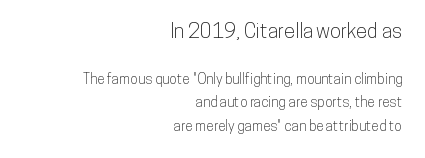
The image shows 20 px text type, upright; set right-aligned, normal line spacing (1.68x), normal letter spacing, not underlined; the first (top) block is 1.43x larger.
